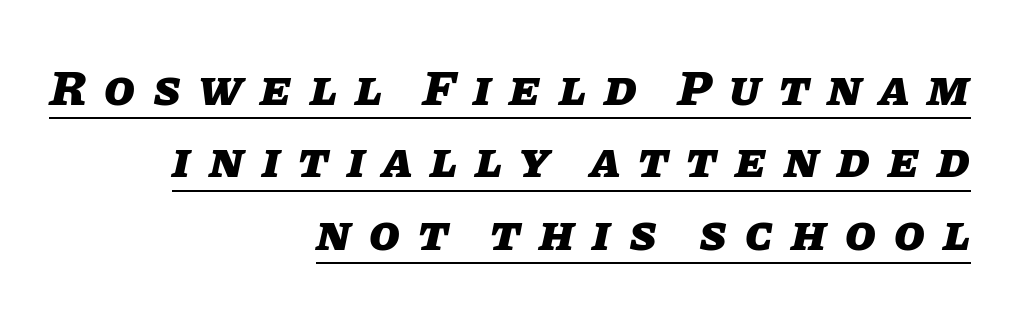
{"italic": "yes", "lean": "right", "slant_degrees": 11, "bold": "yes", "weight": "heavy", "width": "normal", "stroke_contrast": "low", "x_height": "large", "monospaced": "no", "underline": "yes", "align": "right", "line_spacing": "normal", "line_spacing_ratio": 1.45, "letter_spacing": "wide", "letter_spacing_em": 0.36, "glyph_px": 50}
